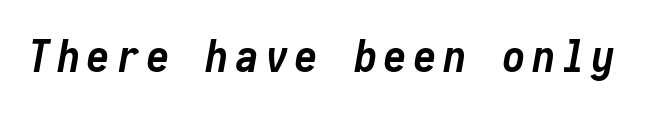
{"italic": "yes", "lean": "right", "slant_degrees": 10, "bold": "yes", "weight": "semibold", "width": "condensed", "stroke_contrast": "low", "x_height": "medium", "monospaced": "yes", "underline": "no", "glyph_px": 45}
